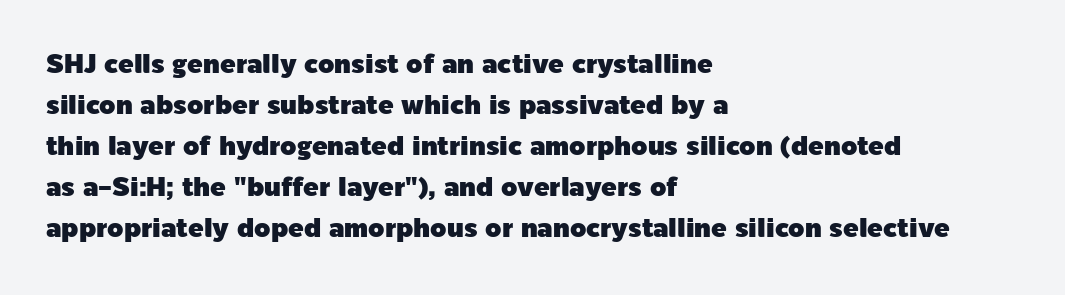
{"italic": "no", "underline": "no", "align": "left", "line_spacing": "normal", "line_spacing_ratio": 1.58, "letter_spacing": "normal", "letter_spacing_em": 0.0, "glyph_px": 26}
